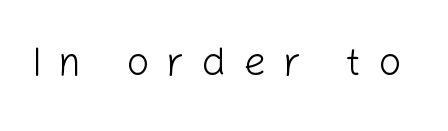
Q: Is the text bold? A: No.
Q: Is the text italic (slanted)? A: No, it is upright.
Q: Is the typeface a serif or a sans-serif typeface? A: Sans-serif.
Q: Is the text underlined? A: No.
Q: Is the spacing between letters normal or unusually wide? A: Unusually wide.
Q: Width (condensed, normal, or wide)? A: Normal.
Q: Stroke contrast? A: Low.
Q: x-height? A: Medium.
Q: Monospaced? A: No.
